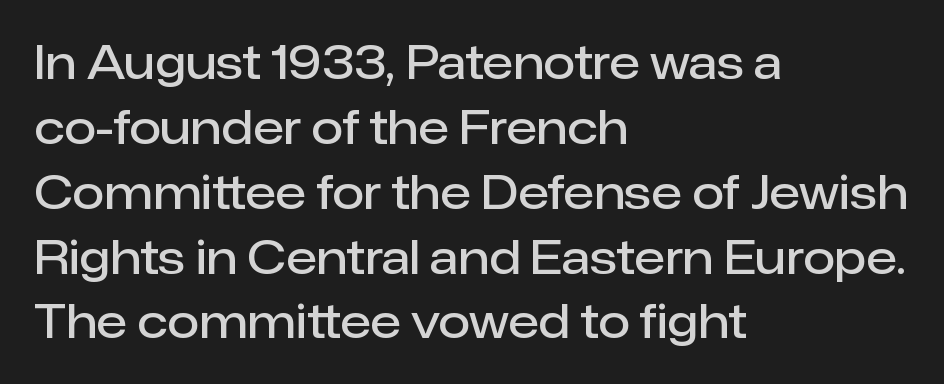
{"serif": "no", "italic": "no", "bold": "semi", "weight": "semibold", "width": "normal", "stroke_contrast": "low", "x_height": "medium", "monospaced": "no", "underline": "no", "align": "left", "line_spacing": "normal", "line_spacing_ratio": 1.41, "letter_spacing": "normal", "letter_spacing_em": 0.0, "glyph_px": 46}
